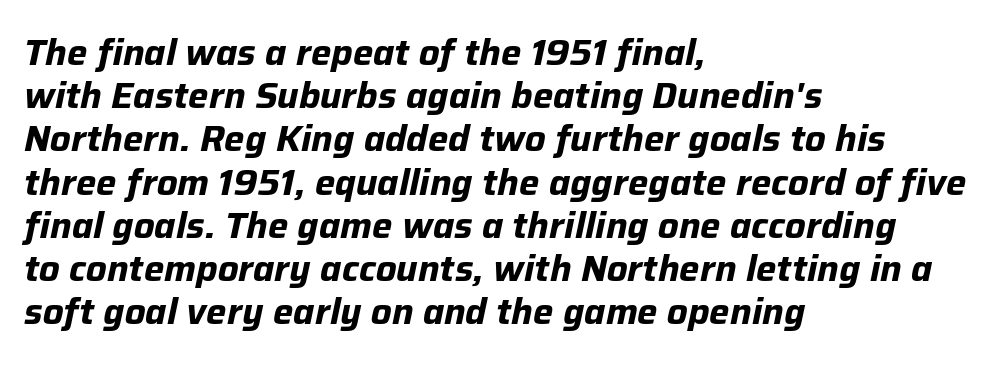
The image shows 36 px bold type, italic (leaning right); set left-aligned, line spacing 1.2x, normal letter spacing, not underlined; low stroke contrast and a medium x-height.
